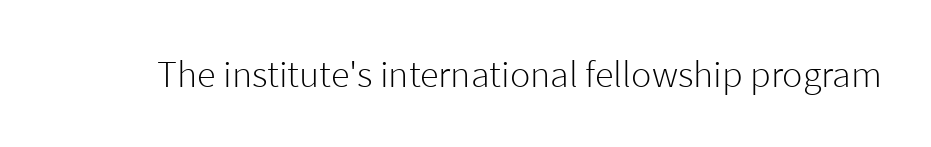
Heft: none added — not bold. Spacing between characters is what you'd get straight out of the box. In terms of letterform style, serifs are entirely absent. Bare-footed words on every line. The rendering uses natural spacing where letterforms have individual widths.
